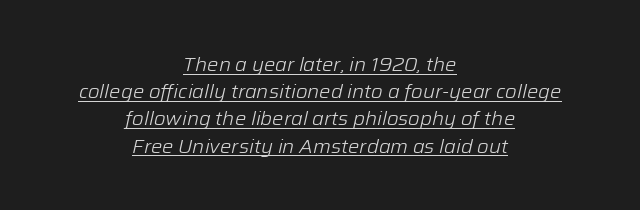
Q: Is the text bold? A: No.
Q: Is the text italic (slanted)? A: Yes, it leans right by about 12 degrees.
Q: Is the text underlined? A: Yes.
Q: How is the paragraph aligned? A: Centered.
Q: Is the spacing between letters normal or unusually wide? A: Normal.
Q: Is the spacing between lines tight, normal or loose? A: Normal.
